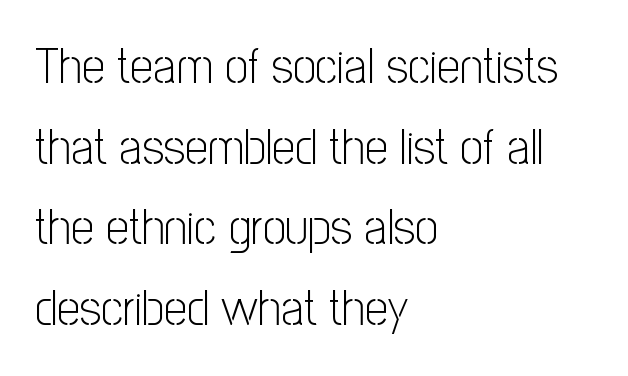
Every row of glyphs begins at an identical x-position on the left. No chunkiness to these letters — they're not bold. Decoration check: the copy has no underline. The block of text has a typical density, with ordinary space between rows. A roman cut, with each character standing at attention. A typesetter would call this proportional, since set widths differ per character.
